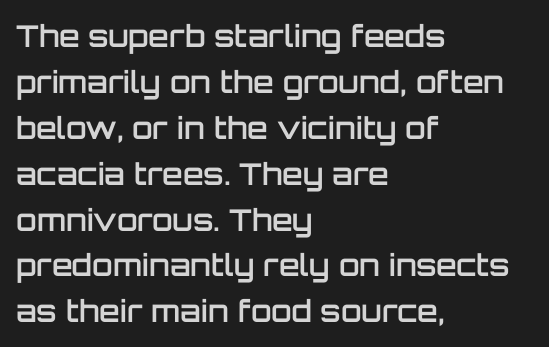
Q: Is the text bold? A: Semi-bold.
Q: Is the text italic (slanted)? A: No, it is upright.
Q: Is the typeface a serif or a sans-serif typeface? A: Sans-serif.
Q: Is the text underlined? A: No.
Q: How is the paragraph aligned? A: Left-aligned.
Q: Is the spacing between letters normal or unusually wide? A: Normal.
Q: Is the spacing between lines tight, normal or loose? A: Normal.
Q: Width (condensed, normal, or wide)? A: Normal.
Q: Stroke contrast? A: Low.
Q: x-height? A: Large.
Q: Monospaced? A: No.
